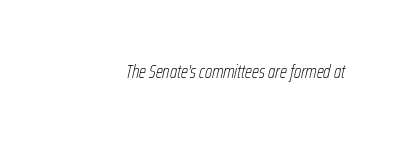
Q: Is the text bold? A: No.
Q: Is the text italic (slanted)? A: Yes, it leans right by about 12 degrees.
Q: Is the text underlined? A: No.
Q: Is the spacing between letters normal or unusually wide? A: Normal.
